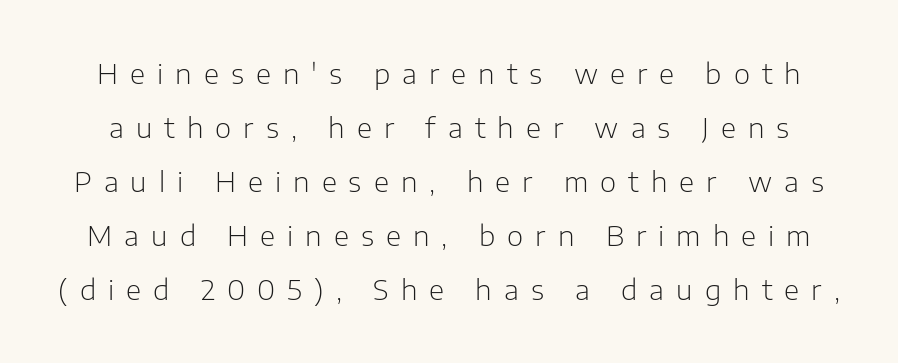
Q: Is the text bold? A: No.
Q: Is the text italic (slanted)? A: No, it is upright.
Q: Is the typeface a serif or a sans-serif typeface? A: Sans-serif.
Q: Is the text underlined? A: No.
Q: Is the spacing between letters normal or unusually wide? A: Unusually wide.
Q: Is the spacing between lines tight, normal or loose? A: Loose.
Q: Width (condensed, normal, or wide)? A: Normal.
Q: Stroke contrast? A: Low.
Q: x-height? A: Medium.
Q: Monospaced? A: No.
